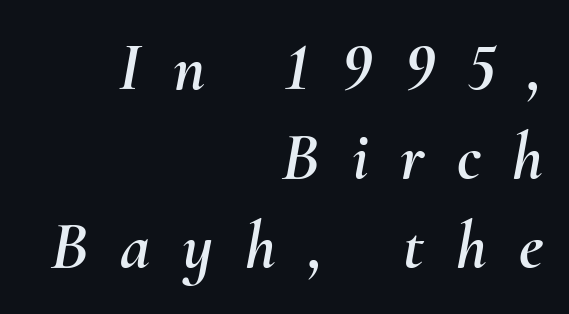
{"italic": "yes", "lean": "right", "slant_degrees": 10, "width": "normal", "stroke_contrast": "medium", "x_height": "small", "monospaced": "no", "underline": "no", "align": "right", "line_spacing": "normal", "line_spacing_ratio": 1.31, "letter_spacing": "wide", "letter_spacing_em": 0.47, "glyph_px": 68}
